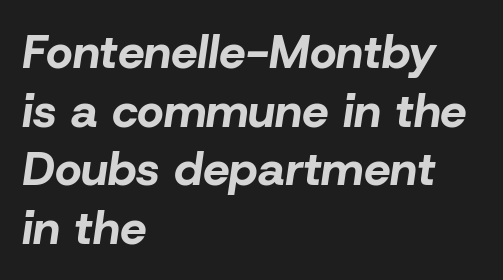
{"italic": "yes", "lean": "right", "slant_degrees": 8, "bold": "yes", "weight": "bold", "width": "normal", "stroke_contrast": "low", "x_height": "medium", "monospaced": "no", "underline": "no", "align": "left", "line_spacing": "normal", "line_spacing_ratio": 1.25, "letter_spacing": "normal", "letter_spacing_em": 0.0, "glyph_px": 47}
